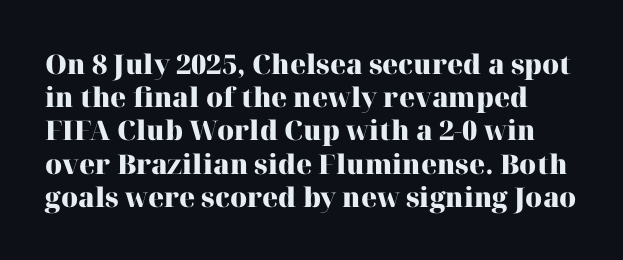
{"italic": "no", "bold": "yes", "underline": "no", "line_spacing_ratio": 1.23, "letter_spacing": "normal", "letter_spacing_em": 0.0, "glyph_px": 27}
